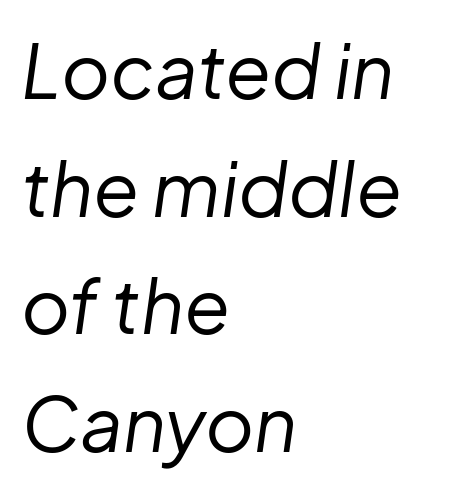
Compared with typical paragraphs, the rows here are spaced about the same. Glance below the letters and you will spot only blank space. Tracking value appears to be zero — textbook default spacing. This is not heavy type; no bold has been used. In terms of posture, this sample is oblique.
